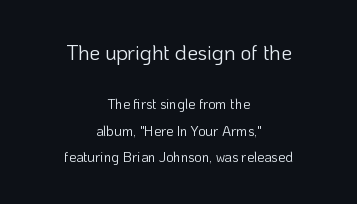
Q: Is the text bold? A: No.
Q: Is the text italic (slanted)? A: No, it is upright.
Q: Is the text underlined? A: No.
Q: How is the paragraph aligned? A: Centered.
Q: Is the spacing between letters normal or unusually wide? A: Normal.
Q: Which block of text is set in a larger size, the first (top) or the second (bottom)? A: The first (top) one.
